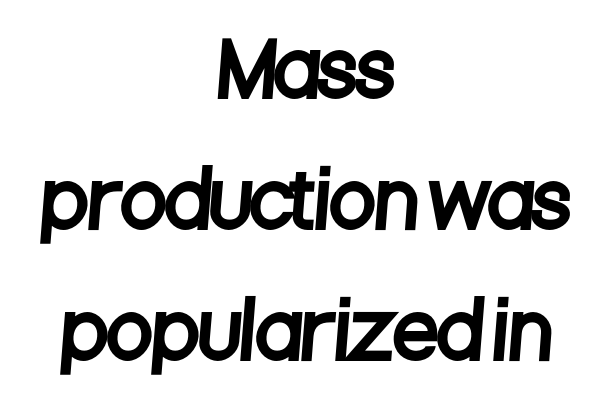
Q: Is the typeface a serif or a sans-serif typeface? A: Sans-serif.
Q: Is the text underlined? A: No.
Q: How is the paragraph aligned? A: Centered.
Q: Is the spacing between letters normal or unusually wide? A: Normal.
Q: Width (condensed, normal, or wide)? A: Condensed.
Q: Stroke contrast? A: Low.
Q: x-height? A: Large.
Q: Monospaced? A: No.
